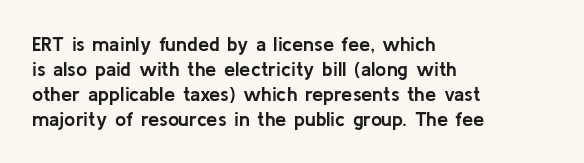
The image shows 20 px bold type, upright; set left-aligned, normal line spacing (1.25x), normal letter spacing, not underlined.
